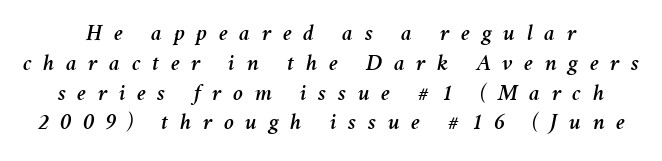
The image shows 24 px text type, italic (leaning right); set line spacing 1.24x, unusually wide letter spacing (+0.48 em), not underlined.
